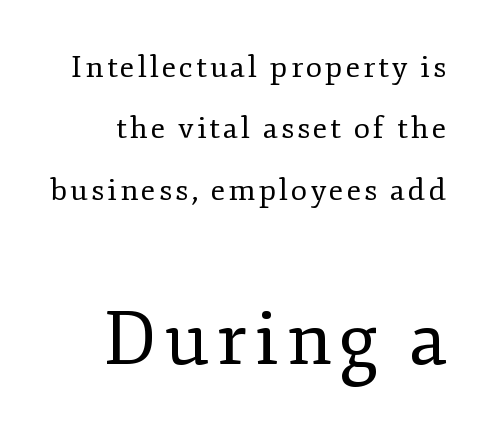
Q: Is the text bold? A: No.
Q: Is the text italic (slanted)? A: No, it is upright.
Q: Is the typeface a serif or a sans-serif typeface? A: Serif.
Q: Is the text underlined? A: No.
Q: Is the spacing between lines tight, normal or loose? A: Loose.
Q: Which block of text is set in a larger size, the first (top) or the second (bottom)? A: The second (bottom) one.
Q: Width (condensed, normal, or wide)? A: Normal.
Q: Stroke contrast? A: Low.
Q: x-height? A: Small.
Q: Monospaced? A: No.
